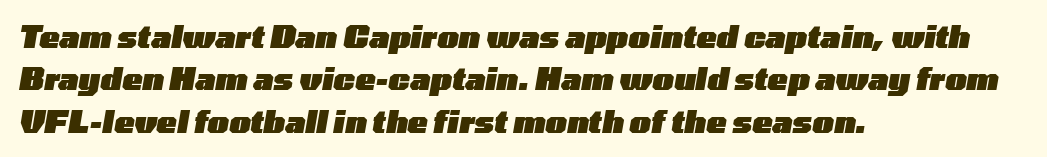
Vertically, the passage feels balanced, rows spaced as you'd expect. These lines are rendered in a variable-pitch font. What weight is shown? A full bold with thick strokes. Default kerning and tracking; the words read as compact shapes. Lines of text with bare space underneath. The letters are slanted; this is an italic face.
